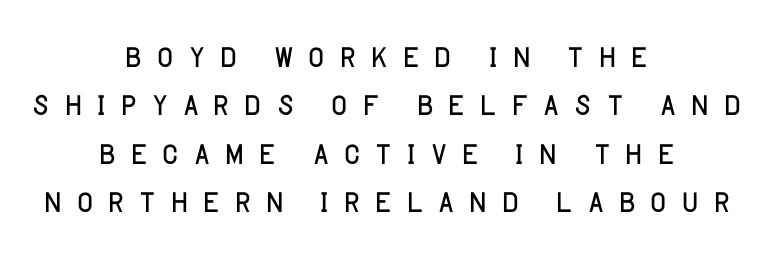
Font category for this specimen: sans-serif. Whoever set this chose condensed vertical rhythm over breathing room. Words float on clear page, feet unadorned. The face used here is proportionally spaced, like ordinary book or web type. The font is comparable to plain body text, perhaps lighter.
